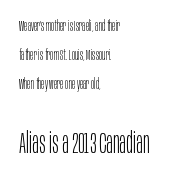
Q: Is the text bold? A: No.
Q: Is the text italic (slanted)? A: No, it is upright.
Q: Is the typeface a serif or a sans-serif typeface? A: Sans-serif.
Q: Is the text underlined? A: No.
Q: How is the paragraph aligned? A: Left-aligned.
Q: Is the spacing between letters normal or unusually wide? A: Normal.
Q: Is the spacing between lines tight, normal or loose? A: Loose.
Q: Which block of text is set in a larger size, the first (top) or the second (bottom)? A: The second (bottom) one.
Q: Width (condensed, normal, or wide)? A: Condensed.
Q: Stroke contrast? A: Low.
Q: x-height? A: Large.
Q: Monospaced? A: No.
